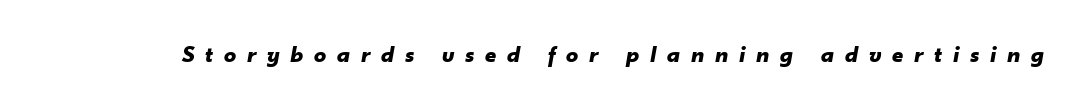
The image shows 24 px bold type, italic (leaning right); set unusually wide letter spacing (+0.45 em), not underlined.
